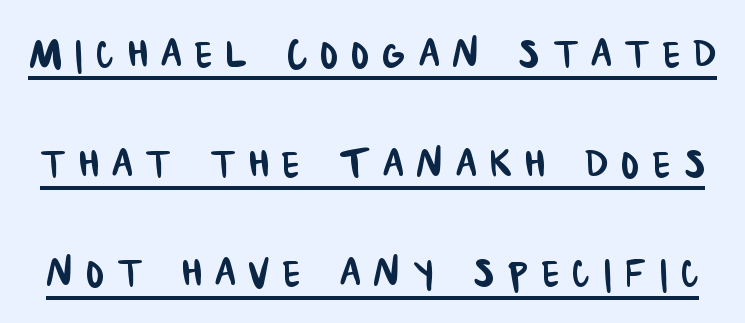
{"serif": "no", "width": "condensed", "stroke_contrast": "low", "x_height": "large", "monospaced": "no", "underline": "yes", "line_spacing": "loose", "line_spacing_ratio": 2.07, "letter_spacing": "wide", "letter_spacing_em": 0.25, "glyph_px": 53}
